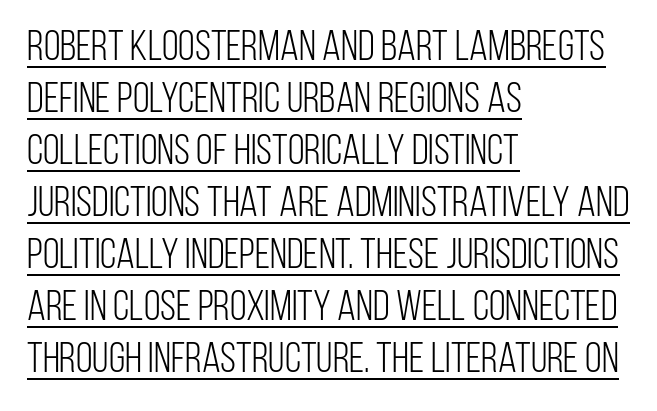
{"serif": "no", "italic": "no", "bold": "no", "weight": "light", "width": "condensed", "stroke_contrast": "low", "x_height": "large", "monospaced": "no", "underline": "yes", "align": "left", "line_spacing_ratio": 1.21, "letter_spacing": "normal", "letter_spacing_em": 0.0, "glyph_px": 43}
